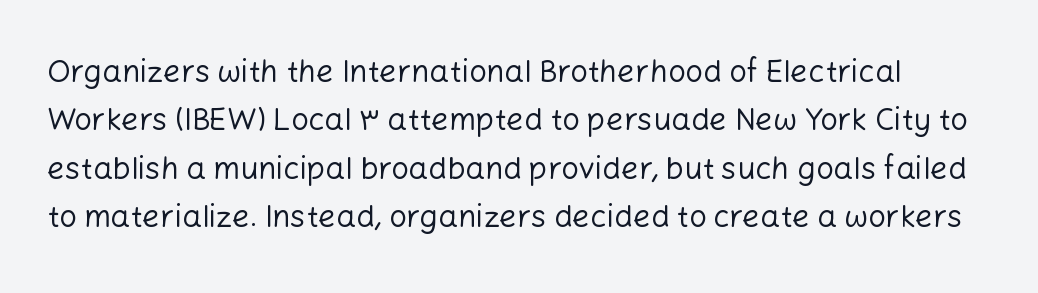
The image shows 31 px regular-weight sans-serif type, upright; set normal line spacing (1.56x), normal letter spacing, not underlined; low stroke contrast and a medium x-height.
